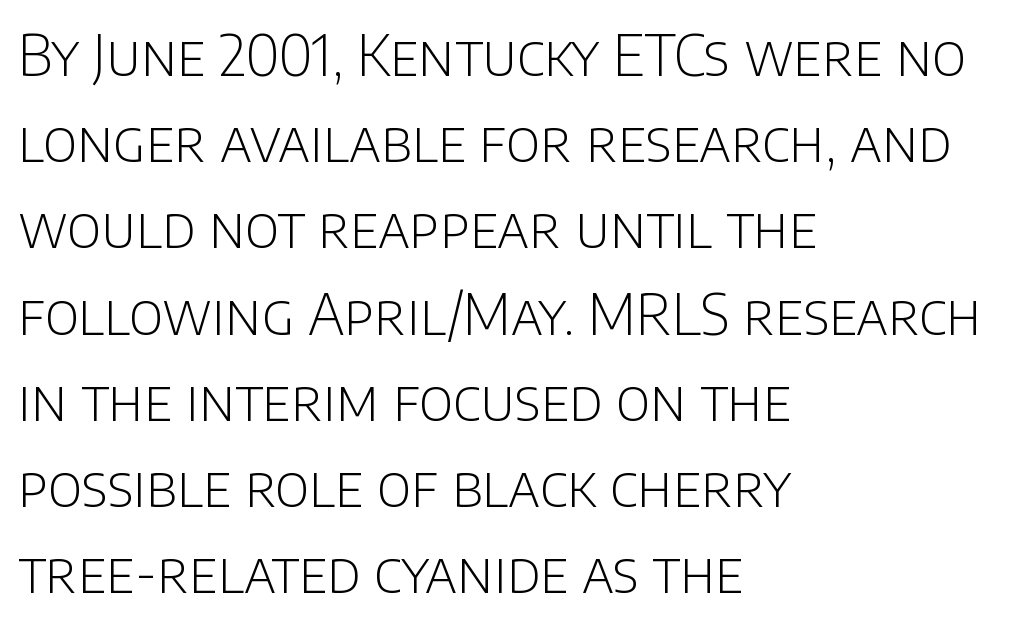
The image shows 56 px light sans-serif type, upright; set left-aligned, normal line spacing (1.54x), normal letter spacing, not underlined; low stroke contrast and a large x-height.
